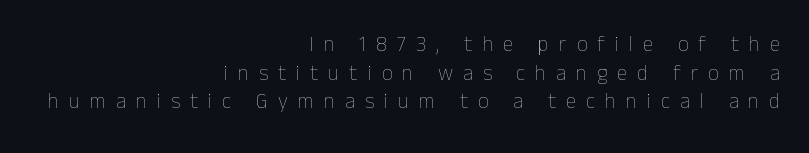
Q: Is the text bold? A: No.
Q: Is the text italic (slanted)? A: No, it is upright.
Q: Is the text underlined? A: No.
Q: How is the paragraph aligned? A: Right-aligned.
Q: Is the spacing between letters normal or unusually wide? A: Unusually wide.
Q: Is the spacing between lines tight, normal or loose? A: Normal.
